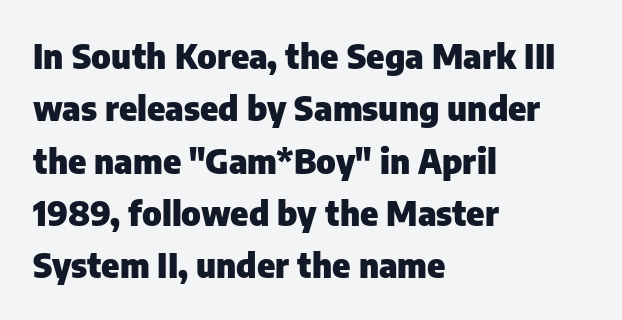
Every stem runs plumb, perpendicular to the baseline. Inter-character spacing is left at the font's built-in metrics. Summary of weight: heavy, a full bold. The lines in this sample share a left origin and differ only in where they stop. Here the designer chose a conventional face with non-uniform glyph widths. The area under the type is left untouched.
